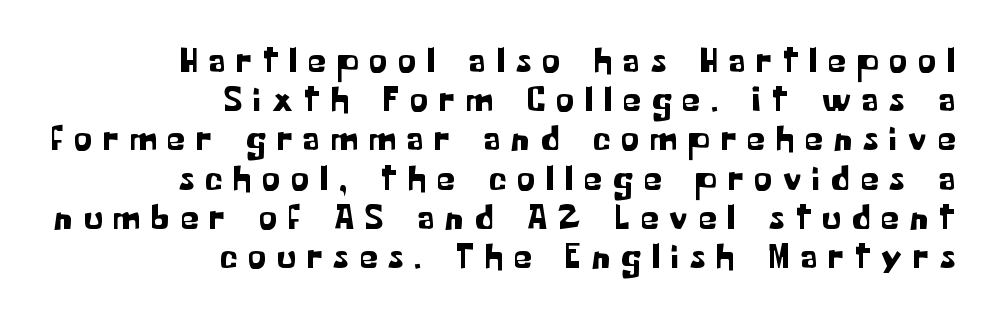
{"serif": "no", "italic": "no", "width": "normal", "stroke_contrast": "low", "x_height": "medium", "monospaced": "no", "underline": "no", "align": "right", "line_spacing": "tight", "line_spacing_ratio": 1.09, "letter_spacing": "wide", "letter_spacing_em": 0.31, "glyph_px": 36}
